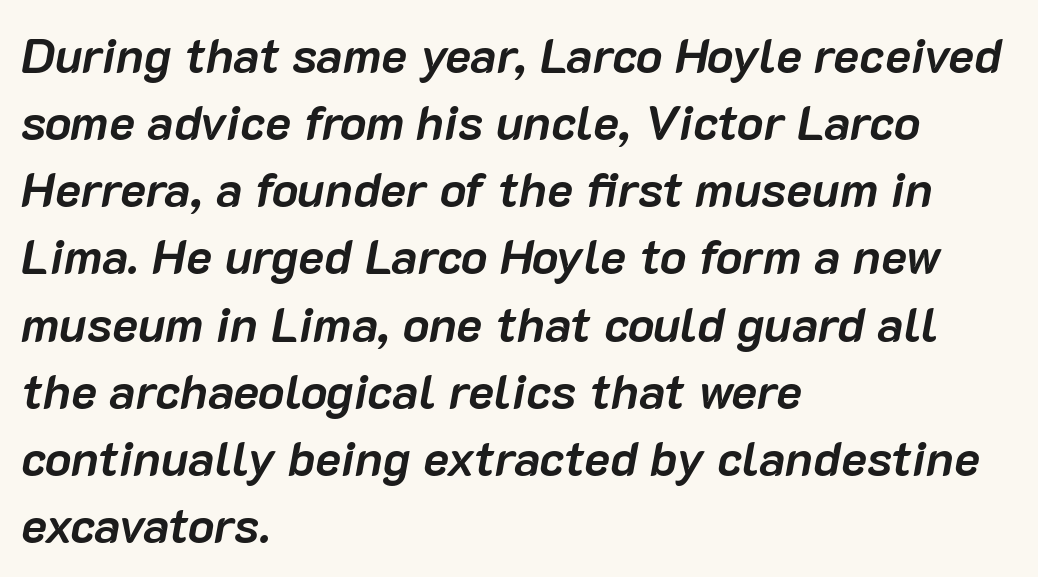
The image shows 49 px semibold type, italic (leaning right); set left-aligned, normal line spacing (1.37x), normal letter spacing, not underlined; low stroke contrast and a medium x-height.
